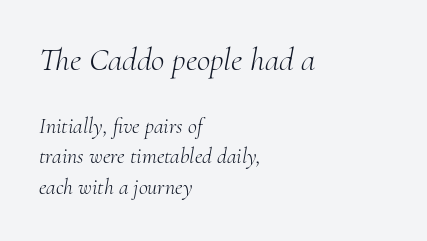
The passage shown is not underscored anywhere. The cut favours lightness, reaching ordinary text weight at its darkest. This sample has the flowing, uneven cadence of proportional lettering. Compared with a centered layout, this one pins lines to the left instead.
